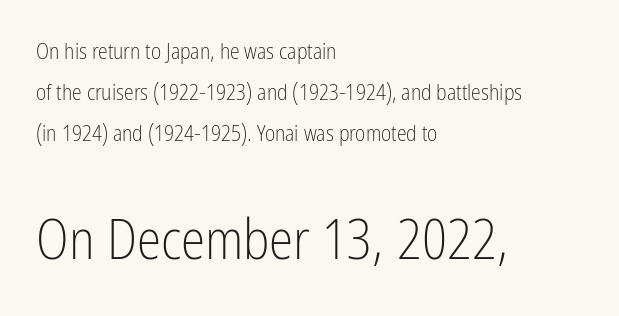
{"serif": "no", "italic": "no", "bold": "no", "weight": "light", "width": "condensed", "stroke_contrast": "low", "x_height": "medium", "monospaced": "no", "underline": "no", "align": "left", "line_spacing_ratio": 1.87, "letter_spacing": "normal", "letter_spacing_em": 0.0, "larger_block": "second", "size_ratio": 2.5, "glyph_px": 55}
